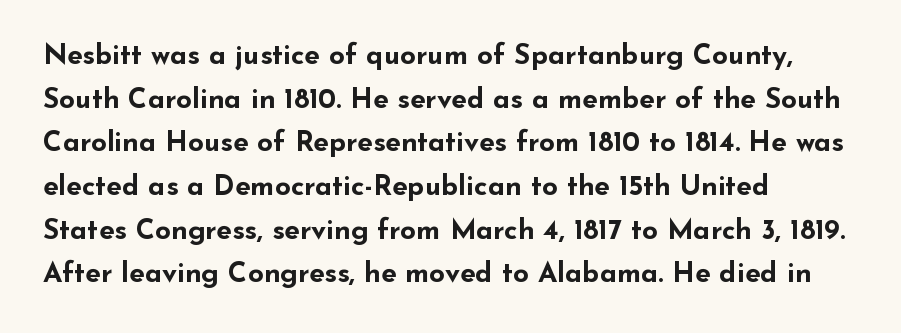
Q: Is the text bold? A: Yes.
Q: Is the text italic (slanted)? A: No, it is upright.
Q: Is the typeface a serif or a sans-serif typeface? A: Sans-serif.
Q: Is the text underlined? A: No.
Q: How is the paragraph aligned? A: Left-aligned.
Q: Is the spacing between letters normal or unusually wide? A: Normal.
Q: Is the spacing between lines tight, normal or loose? A: Normal.
Q: Width (condensed, normal, or wide)? A: Wide.
Q: Stroke contrast? A: Low.
Q: x-height? A: Small.
Q: Monospaced? A: No.
